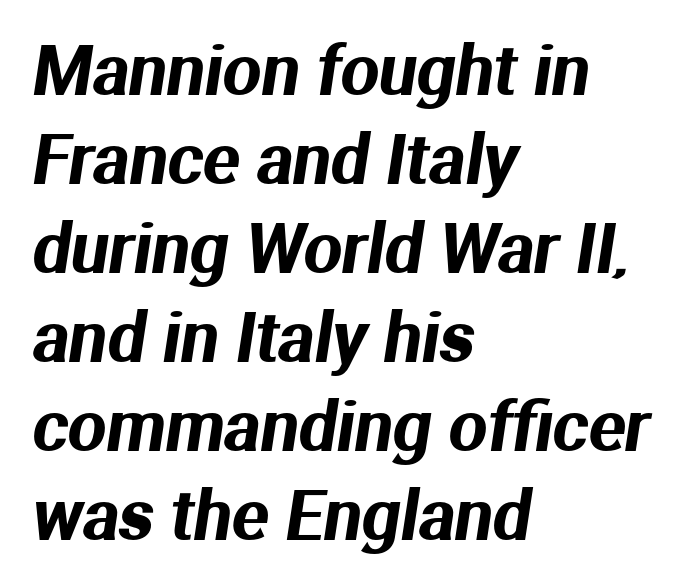
Q: Is the typeface a serif or a sans-serif typeface? A: Sans-serif.
Q: Is the text underlined? A: No.
Q: How is the paragraph aligned? A: Left-aligned.
Q: Is the spacing between letters normal or unusually wide? A: Normal.
Q: Is the spacing between lines tight, normal or loose? A: Normal.
Q: Width (condensed, normal, or wide)? A: Normal.
Q: Stroke contrast? A: Medium.
Q: x-height? A: Medium.
Q: Monospaced? A: No.
